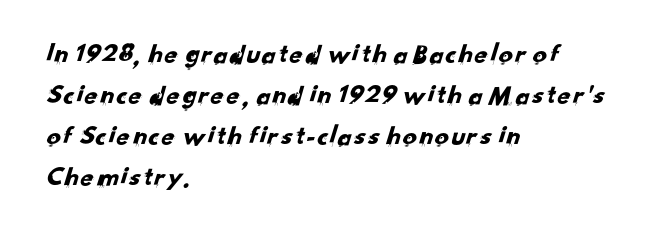
{"serif": "no", "width": "normal", "stroke_contrast": "low", "x_height": "small", "monospaced": "no", "underline": "no", "align": "left", "line_spacing": "normal", "line_spacing_ratio": 1.46, "letter_spacing": "normal", "letter_spacing_em": 0.0, "glyph_px": 28}
